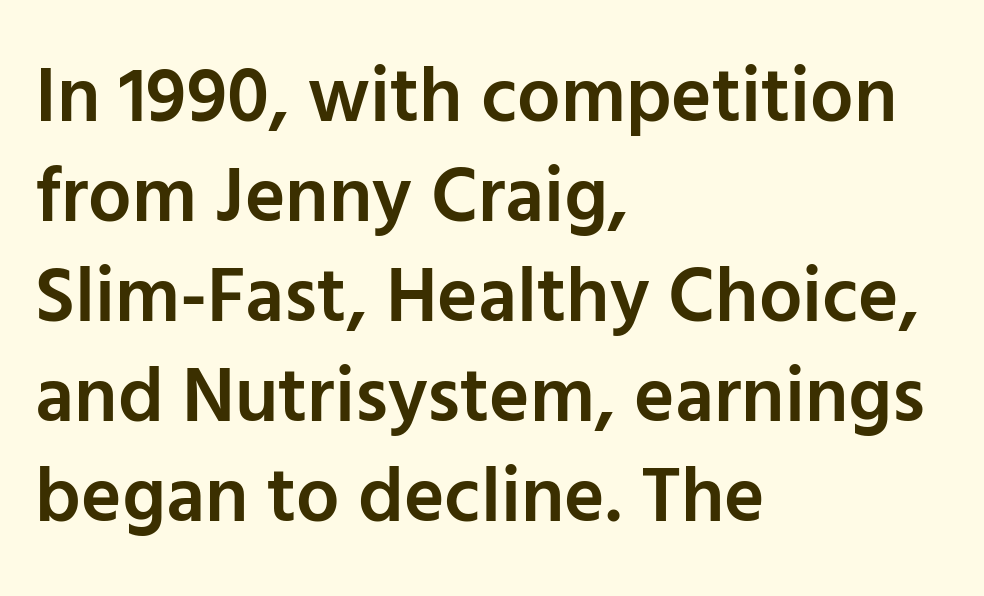
Nothing sits at the stroke ends, so this counts as sans-serif. Honestly, the row spacing looks completely unremarkable. Check the space under the baseline: it is left empty. The letterforms sit shoulder to shoulder at normal distance. Bold? Not quite — semibold, heavier than regular but stopping short. Line beginnings align vertically; line endings do not.
